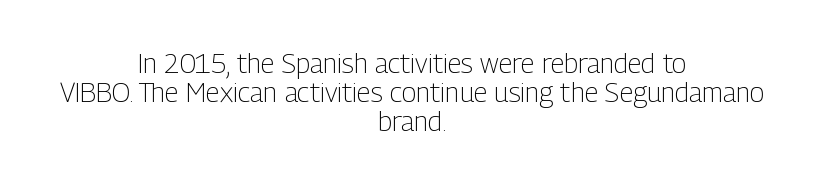
Q: Is the text bold? A: No.
Q: Is the text italic (slanted)? A: No, it is upright.
Q: Is the text underlined? A: No.
Q: How is the paragraph aligned? A: Centered.
Q: Is the spacing between letters normal or unusually wide? A: Normal.
Q: Is the spacing between lines tight, normal or loose? A: Tight.
